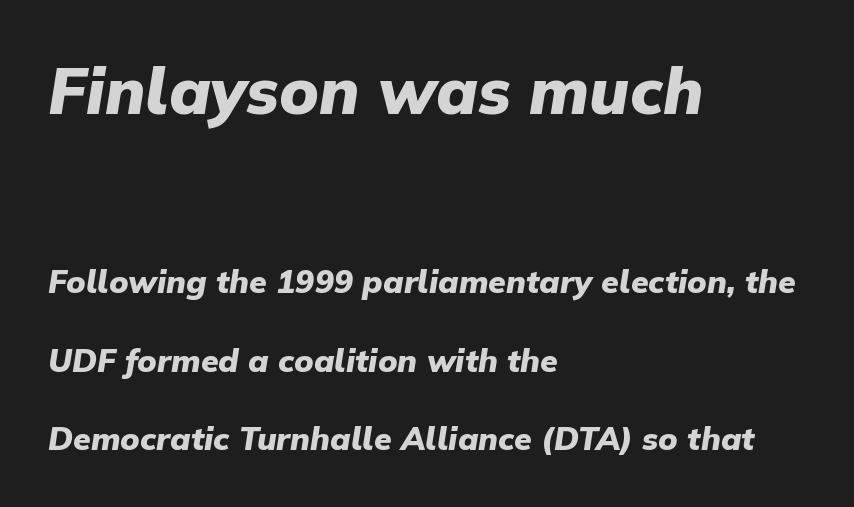
{"italic": "yes", "lean": "right", "slant_degrees": 9, "bold": "yes", "weight": "heavy", "width": "normal", "stroke_contrast": "low", "x_height": "medium", "monospaced": "no", "underline": "no", "align": "left", "line_spacing": "loose", "line_spacing_ratio": 2.46, "letter_spacing": "normal", "letter_spacing_em": 0.0, "larger_block": "first", "size_ratio": 2.03, "glyph_px": 65}
